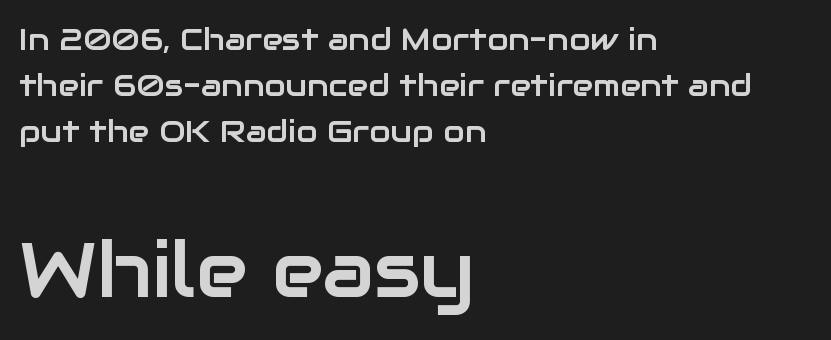
The image shows 78 px sans-serif type, upright; set left-aligned, normal line spacing (1.48x), normal letter spacing, not underlined; the second (bottom) block is 2.52x larger; low stroke contrast and a medium x-height.
